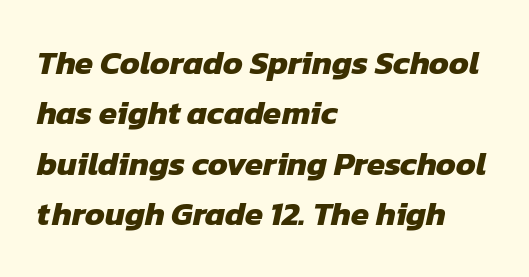
The image shows 33 px heavy sans-serif type; set left-aligned, normal line spacing (1.53x), normal letter spacing, not underlined; low stroke contrast and a medium x-height.
